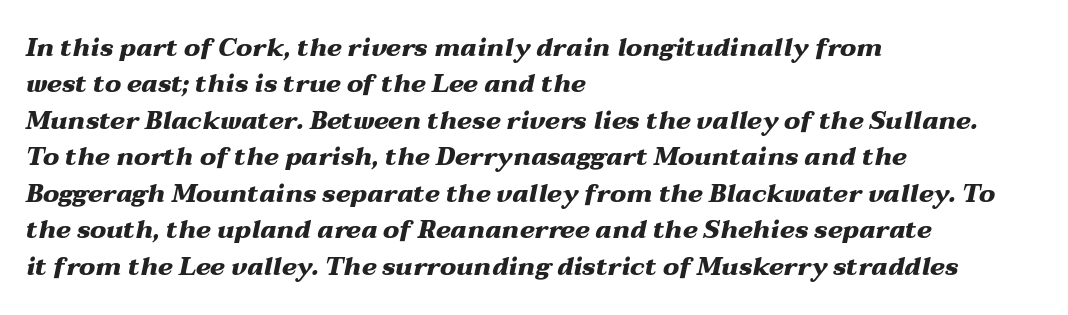
Q: Is the text bold? A: Yes.
Q: Is the text italic (slanted)? A: Yes, it leans right by about 12 degrees.
Q: Is the text underlined? A: No.
Q: How is the paragraph aligned? A: Left-aligned.
Q: Is the spacing between letters normal or unusually wide? A: Normal.
Q: Is the spacing between lines tight, normal or loose? A: Normal.
